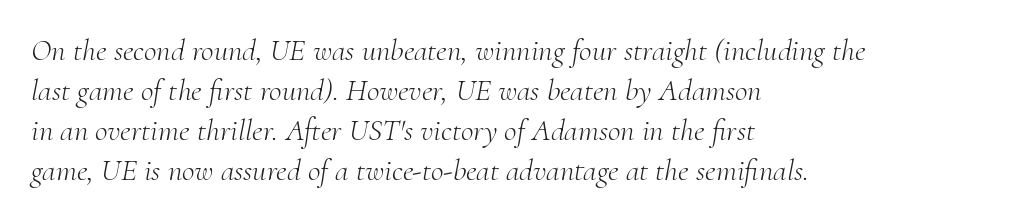
{"serif": "yes", "italic": "yes", "lean": "right", "slant_degrees": 10, "bold": "no", "weight": "light", "width": "normal", "stroke_contrast": "medium", "x_height": "small", "monospaced": "no", "underline": "no", "align": "left", "line_spacing": "normal", "line_spacing_ratio": 1.29, "letter_spacing": "normal", "letter_spacing_em": 0.0, "glyph_px": 31}
